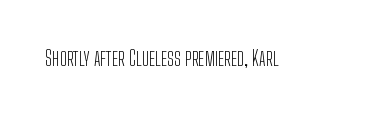
{"italic": "no", "bold": "no", "underline": "no", "letter_spacing": "normal", "letter_spacing_em": 0.0, "glyph_px": 21}
